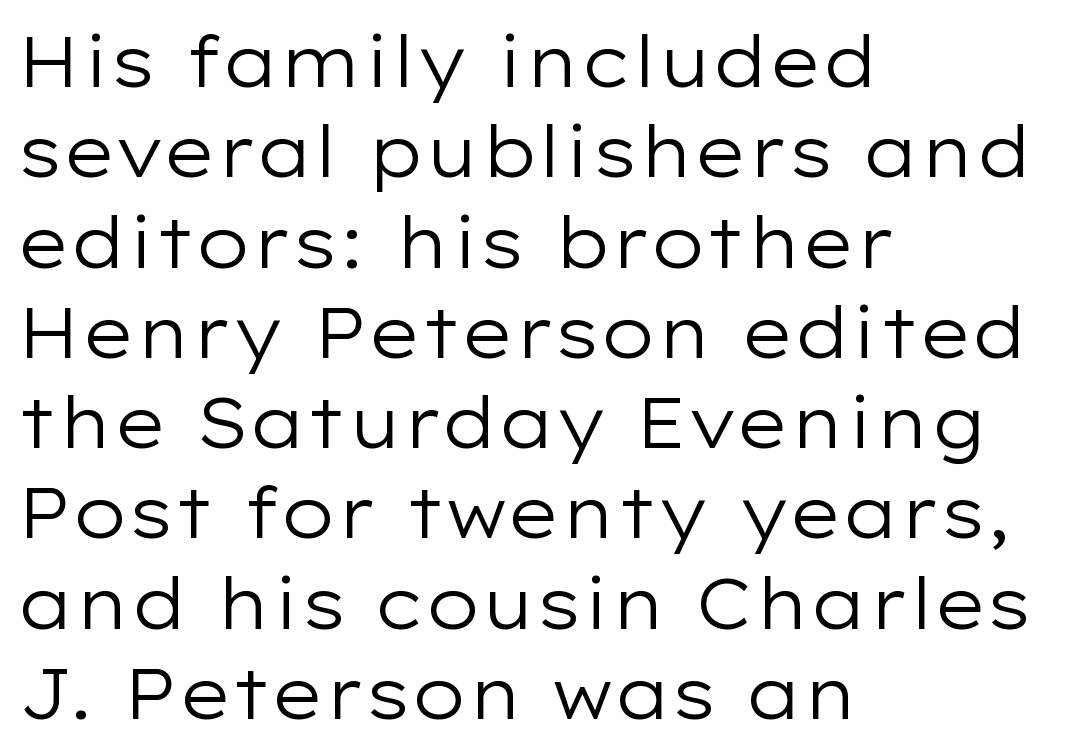
The image shows 70 px regular-weight, wide sans-serif type, upright; set left-aligned, normal line spacing (1.29x), normal letter spacing, not underlined; low stroke contrast and a medium x-height.
